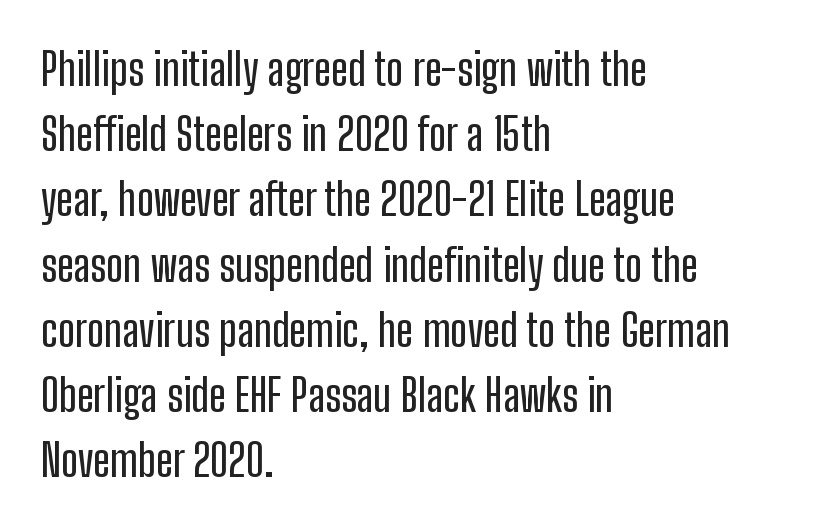
The image shows 45 px condensed sans-serif type, upright; set left-aligned, normal line spacing (1.45x), normal letter spacing, not underlined; low stroke contrast and a medium x-height.
